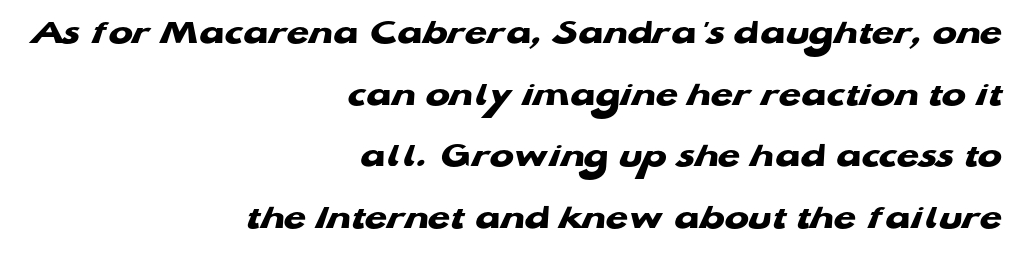
Type style note: lacks serifs. Do the characters align in a grid? No, the font is proportional. Typeset ragged left — the right edge is the straight one. In terms of weight, the rendering is a true, heavy bold. Descenders hang freely into open space.
